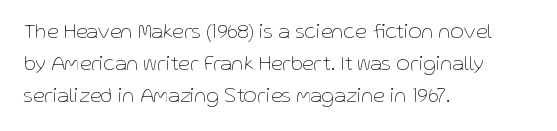
{"italic": "no", "bold": "no", "underline": "no", "align": "left", "line_spacing": "normal", "line_spacing_ratio": 1.52, "letter_spacing": "normal", "letter_spacing_em": 0.0, "glyph_px": 21}
